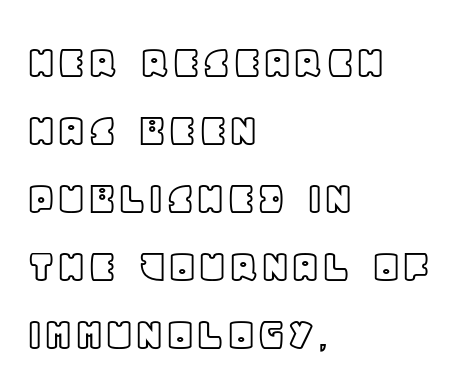
These lines are set flush left with a ragged right edge. This sample keeps an unexceptional amount of space between lines. This sample uses an upright cut, with every glyph sitting square on the baseline. Rule under the text: the space is simply empty.
